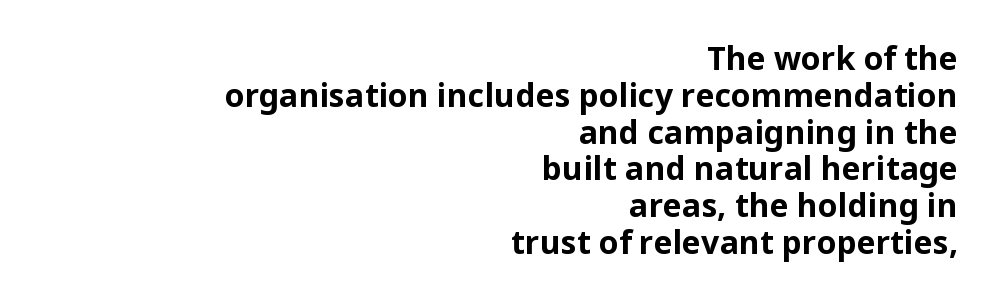
Q: Is the text bold? A: Yes.
Q: Is the text italic (slanted)? A: No, it is upright.
Q: Is the typeface a serif or a sans-serif typeface? A: Sans-serif.
Q: Is the text underlined? A: No.
Q: How is the paragraph aligned? A: Right-aligned.
Q: Is the spacing between letters normal or unusually wide? A: Normal.
Q: Is the spacing between lines tight, normal or loose? A: Tight.
Q: Width (condensed, normal, or wide)? A: Normal.
Q: Stroke contrast? A: Low.
Q: x-height? A: Medium.
Q: Monospaced? A: No.
